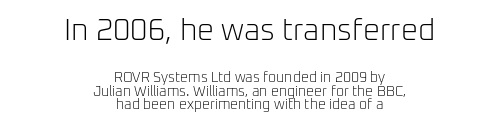
Baseline-to-baseline distance is barely more than the letter height. The passage shown is typed in a proportional face where columns would drift. Italic: no, the glyphs are upright roman. Does the bottom block carry the larger type? No, the top block does. The letterforms sit at book weight or below.
